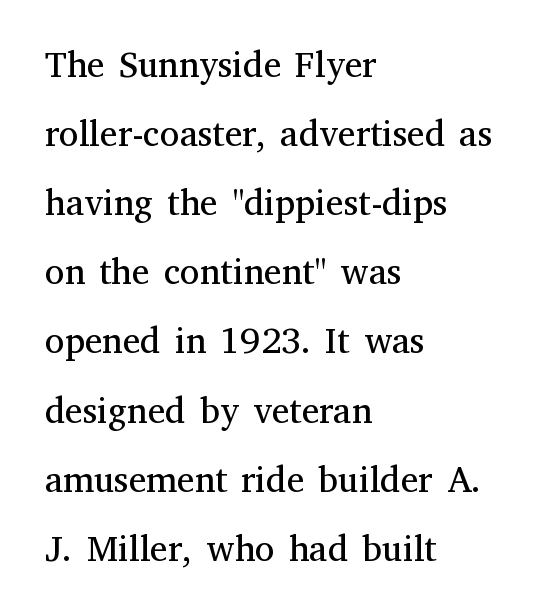
Think of a printed novel: that variable character pitch is what you see here. The foot of each line stays bare and open. Observe the ordinary spacing: letters are neighbours, not strangers. Horizontal bands of white between lines are thick stripes. A light-to-regular cut is what we see here. Upright lettering throughout.
